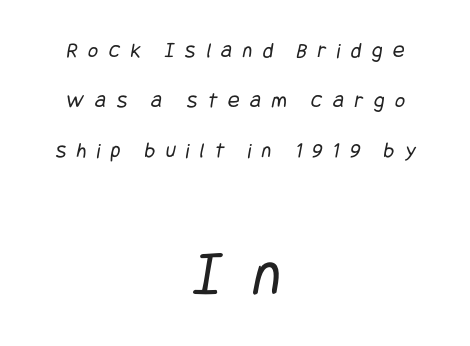
{"serif": "no", "bold": "no", "weight": "regular", "width": "condensed", "stroke_contrast": "low", "x_height": "large", "underline": "no", "align": "center", "line_spacing": "loose", "line_spacing_ratio": 2.28, "letter_spacing": "wide", "letter_spacing_em": 0.48, "larger_block": "second", "size_ratio": 2.95, "glyph_px": 65}
